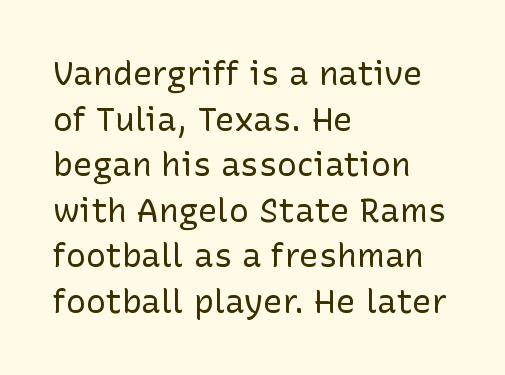
{"serif": "no", "italic": "no", "bold": "no", "weight": "regular", "width": "normal", "stroke_contrast": "low", "x_height": "medium", "monospaced": "no", "underline": "no", "align": "left", "line_spacing": "normal", "line_spacing_ratio": 1.38, "letter_spacing": "normal", "letter_spacing_em": 0.0, "glyph_px": 33}
